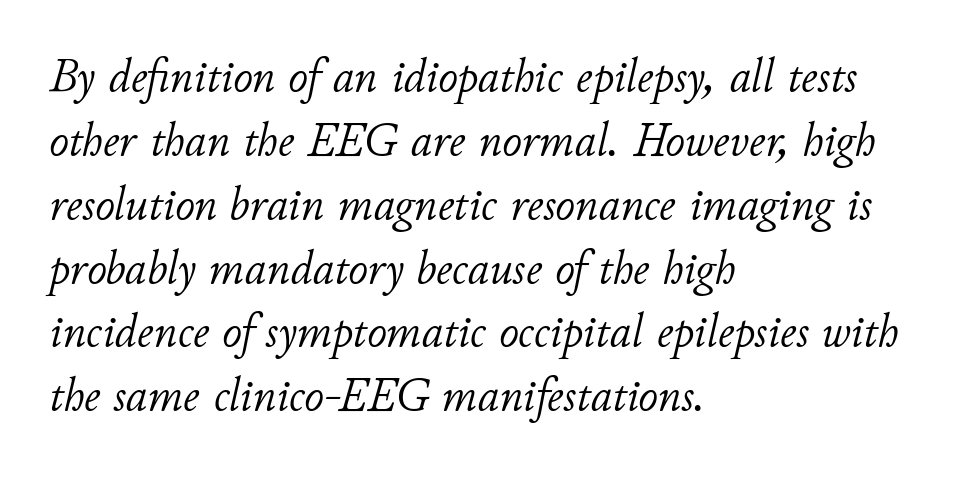
{"italic": "yes", "lean": "right", "slant_degrees": 11, "bold": "no", "weight": "light", "width": "normal", "stroke_contrast": "low", "x_height": "small", "monospaced": "no", "underline": "no", "align": "left", "line_spacing": "normal", "line_spacing_ratio": 1.33, "letter_spacing": "normal", "letter_spacing_em": 0.0, "glyph_px": 48}
